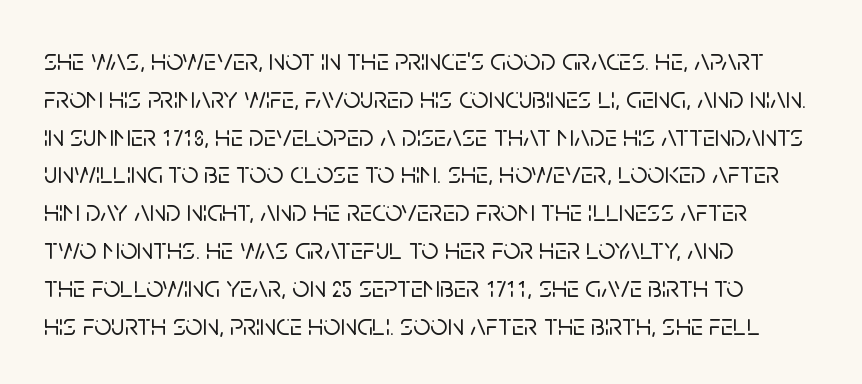
Q: Is the text italic (slanted)? A: No, it is upright.
Q: Is the typeface a serif or a sans-serif typeface? A: Sans-serif.
Q: Is the text underlined? A: No.
Q: How is the paragraph aligned? A: Left-aligned.
Q: Is the spacing between letters normal or unusually wide? A: Normal.
Q: Is the spacing between lines tight, normal or loose? A: Normal.
Q: Width (condensed, normal, or wide)? A: Normal.
Q: Stroke contrast? A: Low.
Q: x-height? A: Large.
Q: Monospaced? A: No.
